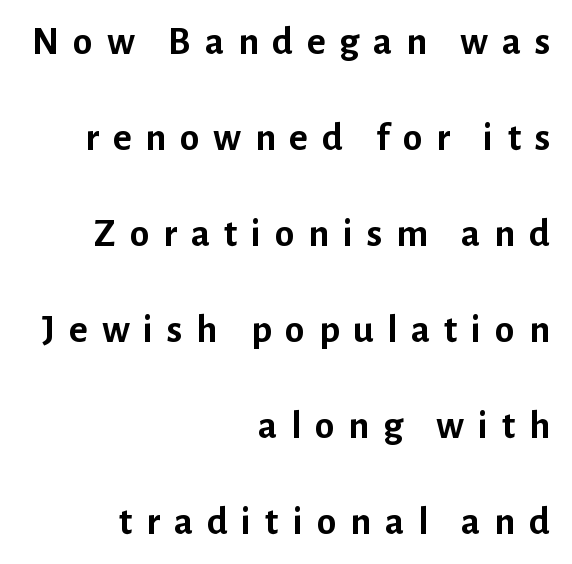
Q: Is the text bold? A: Yes.
Q: Is the text italic (slanted)? A: No, it is upright.
Q: Is the typeface a serif or a sans-serif typeface? A: Sans-serif.
Q: Is the text underlined? A: No.
Q: How is the paragraph aligned? A: Right-aligned.
Q: Is the spacing between letters normal or unusually wide? A: Unusually wide.
Q: Is the spacing between lines tight, normal or loose? A: Loose.
Q: Width (condensed, normal, or wide)? A: Normal.
Q: Stroke contrast? A: Low.
Q: x-height? A: Medium.
Q: Monospaced? A: No.
